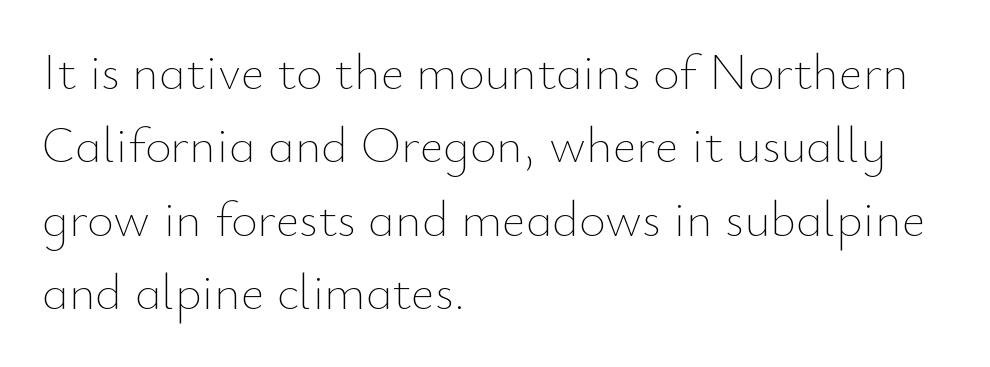
The image shows 51 px thin type, upright; set left-aligned, normal line spacing (1.44x), normal letter spacing, not underlined; low stroke contrast and a small x-height.
